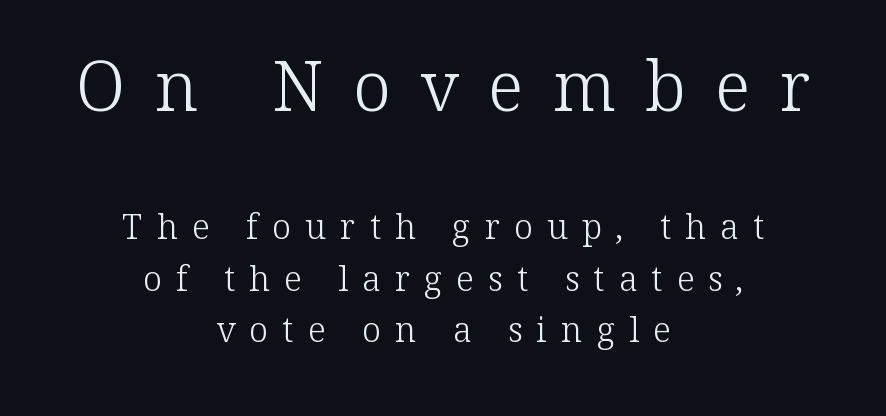
Q: Is the text bold? A: No.
Q: Is the text italic (slanted)? A: No, it is upright.
Q: Is the typeface a serif or a sans-serif typeface? A: Serif.
Q: Is the text underlined? A: No.
Q: How is the paragraph aligned? A: Centered.
Q: Is the spacing between letters normal or unusually wide? A: Unusually wide.
Q: Is the spacing between lines tight, normal or loose? A: Normal.
Q: Which block of text is set in a larger size, the first (top) or the second (bottom)? A: The first (top) one.
Q: Width (condensed, normal, or wide)? A: Normal.
Q: Stroke contrast? A: Low.
Q: x-height? A: Medium.
Q: Monospaced? A: No.
